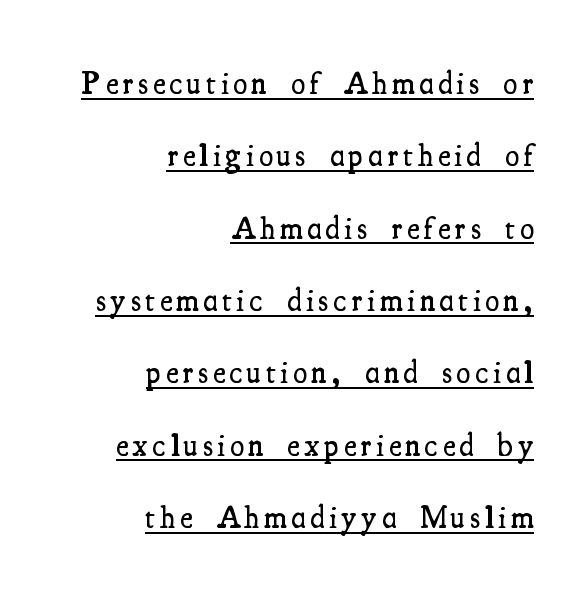
As a designer I'd log this as weight 600, semibold. Compared with a flush-left layout, this one pins lines to the opposite, right side. Yep, those are serifs on the letters. Upright lettering throughout. You can see a thin bar hugging the bottom of the glyphs.
